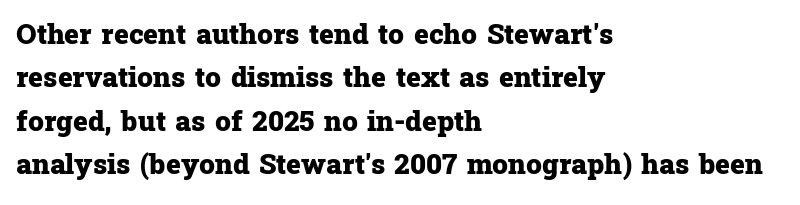
Typographically, this falls in the serif category. You could not count columns in this text — the font is proportionally spaced. When letters stand straight like this, we call the style roman or upright. The rendering uses a moderate line-height, typical for paragraphs. The setting favours the left margin, as ordinary paragraphs usually do. Strokes here are thick enough to call this a true bold.
